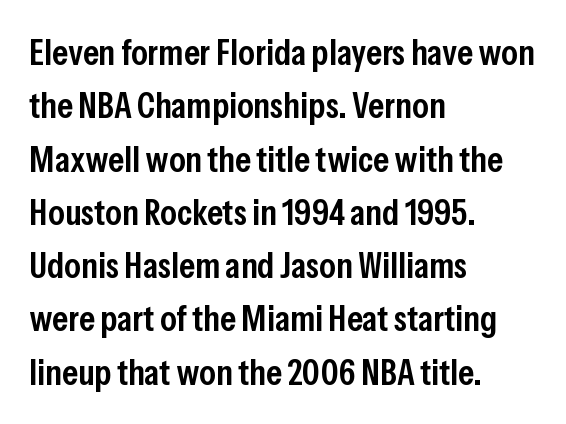
Q: Is the text bold? A: Semi-bold.
Q: Is the text italic (slanted)? A: No, it is upright.
Q: Is the typeface a serif or a sans-serif typeface? A: Sans-serif.
Q: Is the text underlined? A: No.
Q: How is the paragraph aligned? A: Left-aligned.
Q: Is the spacing between letters normal or unusually wide? A: Normal.
Q: Is the spacing between lines tight, normal or loose? A: Normal.
Q: Width (condensed, normal, or wide)? A: Condensed.
Q: Stroke contrast? A: Low.
Q: x-height? A: Medium.
Q: Monospaced? A: No.
